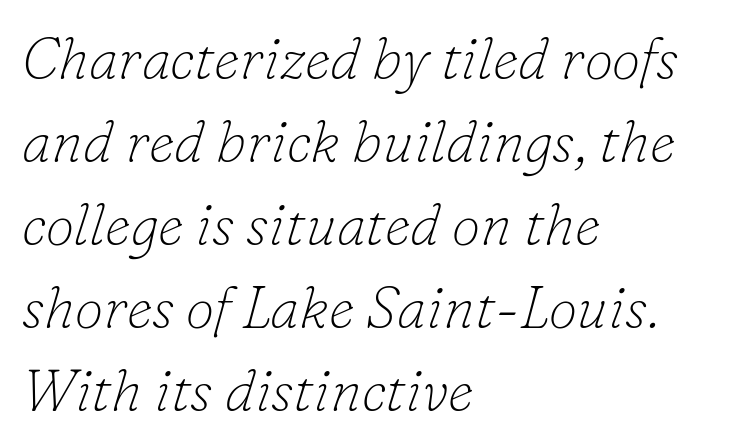
Notice how the stems are inclined rather than vertical — that's the hallmark of italics. Proportional: the letters do not fall into vertical columns. These lines are set flush left with a ragged right edge. Inter-character spacing is left at the font's built-in metrics. Check where the strokes stop: tiny serifs finish them off.
